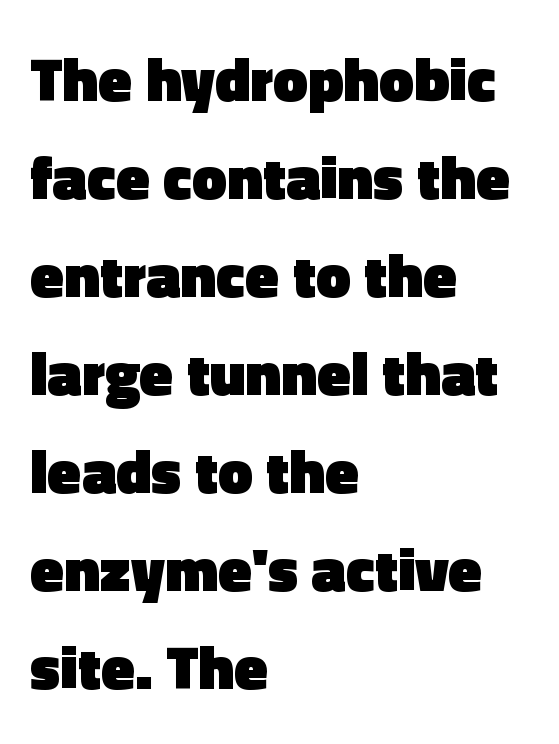
Examine the stroke ends and you'll find no serifs. Looks like regular typesetting: each glyph gets only the width it needs. Rendered with straight, roman letterforms. Alignment: flush left. The passage shown is not underscored anywhere. The block of text has a typical density, with ordinary space between rows.
